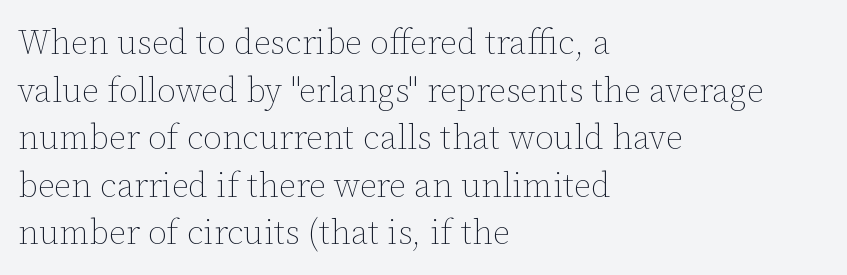
Q: Is the text bold? A: No.
Q: Is the text italic (slanted)? A: No, it is upright.
Q: Is the text underlined? A: No.
Q: How is the paragraph aligned? A: Left-aligned.
Q: Is the spacing between letters normal or unusually wide? A: Normal.
Q: Is the spacing between lines tight, normal or loose? A: Normal.
Q: Width (condensed, normal, or wide)? A: Normal.
Q: Stroke contrast? A: Low.
Q: x-height? A: Medium.
Q: Monospaced? A: No.
